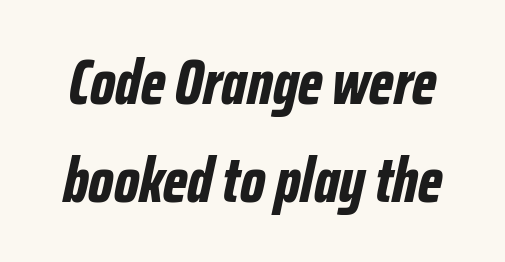
The image shows 64 px bold, condensed type, italic (leaning right); set normal line spacing (1.53x), normal letter spacing, not underlined; low stroke contrast and a medium x-height.
